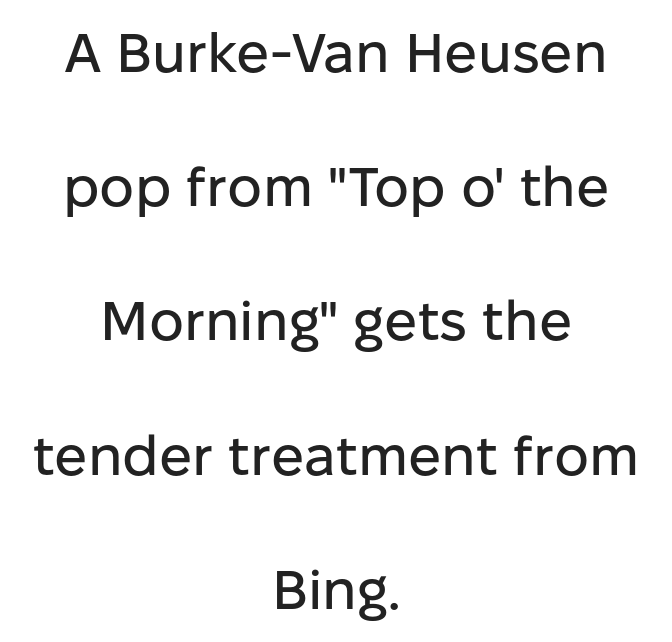
Any mark beneath the type? The region is blank. Glyph-to-glyph distance matches everyday printed text. The type family on display is of the sans-serif kind. These lines are centered, leaving both edges ragged. Ascenders rise straight up at ninety degrees. Airy leading.
